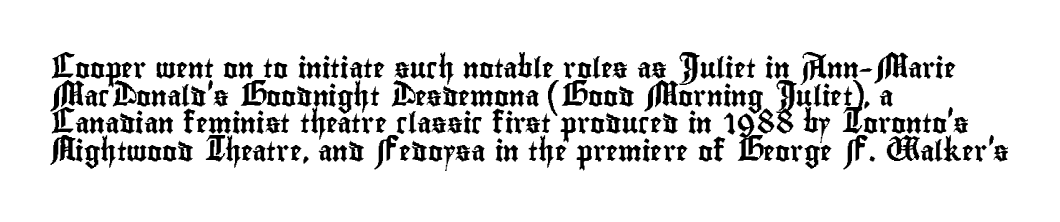
Q: Is the text italic (slanted)? A: No, it is upright.
Q: Is the text underlined? A: No.
Q: How is the paragraph aligned? A: Left-aligned.
Q: Is the spacing between letters normal or unusually wide? A: Normal.
Q: Is the spacing between lines tight, normal or loose? A: Normal.
